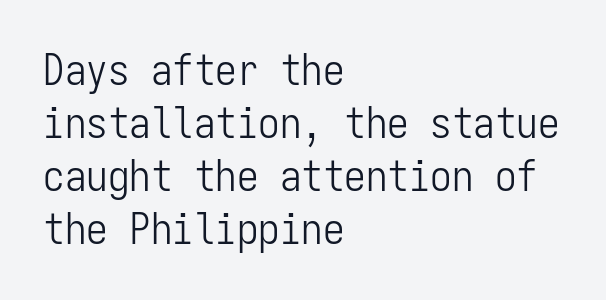
The image shows 43 px light, condensed sans-serif type, upright, monospaced; set left-aligned, line spacing 1.23x, normal letter spacing, not underlined; low stroke contrast and a medium x-height.
